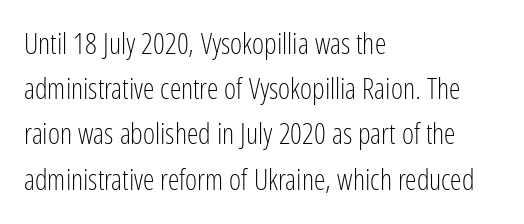
{"serif": "no", "italic": "no", "bold": "no", "weight": "light", "width": "condensed", "stroke_contrast": "low", "x_height": "medium", "monospaced": "no", "underline": "no", "align": "left", "line_spacing": "normal", "line_spacing_ratio": 1.56, "letter_spacing": "normal", "letter_spacing_em": 0.0, "glyph_px": 29}
